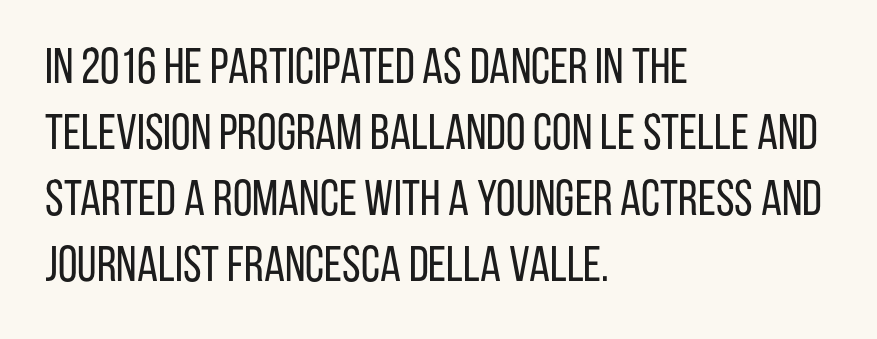
Q: Is the text bold? A: No.
Q: Is the text italic (slanted)? A: No, it is upright.
Q: Is the typeface a serif or a sans-serif typeface? A: Sans-serif.
Q: Is the text underlined? A: No.
Q: How is the paragraph aligned? A: Left-aligned.
Q: Is the spacing between letters normal or unusually wide? A: Normal.
Q: Is the spacing between lines tight, normal or loose? A: Normal.
Q: Width (condensed, normal, or wide)? A: Condensed.
Q: Stroke contrast? A: Low.
Q: x-height? A: Large.
Q: Monospaced? A: No.
